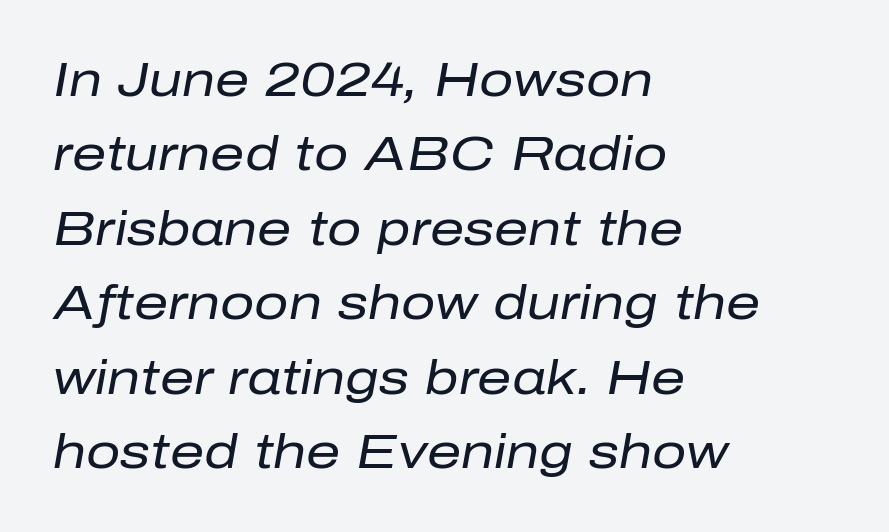
{"italic": "yes", "lean": "right", "slant_degrees": 10, "bold": "no", "weight": "regular", "width": "normal", "stroke_contrast": "low", "x_height": "medium", "monospaced": "no", "underline": "no", "align": "left", "line_spacing": "normal", "line_spacing_ratio": 1.55, "letter_spacing": "normal", "letter_spacing_em": 0.0, "glyph_px": 48}
